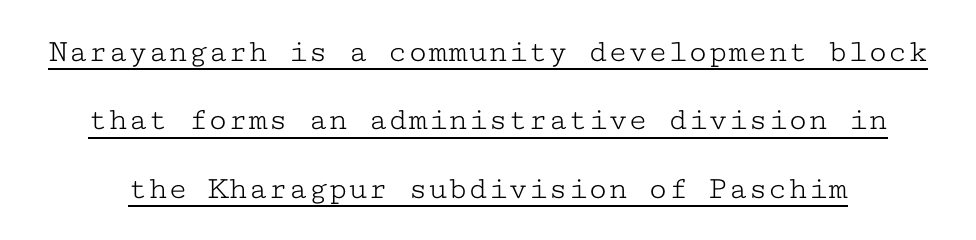
{"serif": "yes", "italic": "no", "bold": "no", "weight": "light", "width": "wide", "stroke_contrast": "low", "x_height": "medium", "monospaced": "yes", "underline": "yes", "line_spacing": "loose", "line_spacing_ratio": 2.07, "letter_spacing": "normal", "letter_spacing_em": 0.0, "glyph_px": 33}
